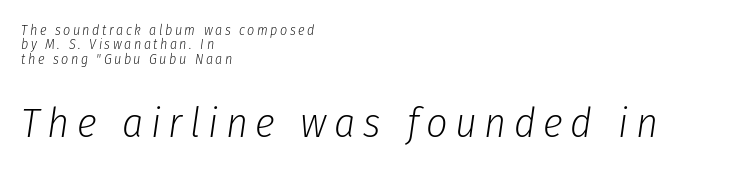
{"italic": "yes", "lean": "right", "slant_degrees": 8, "bold": "no", "weight": "light", "width": "condensed", "stroke_contrast": "low", "x_height": "medium", "monospaced": "no", "underline": "no", "align": "left", "line_spacing": "tight", "line_spacing_ratio": 1.02, "larger_block": "second", "size_ratio": 3.0, "glyph_px": 42}
